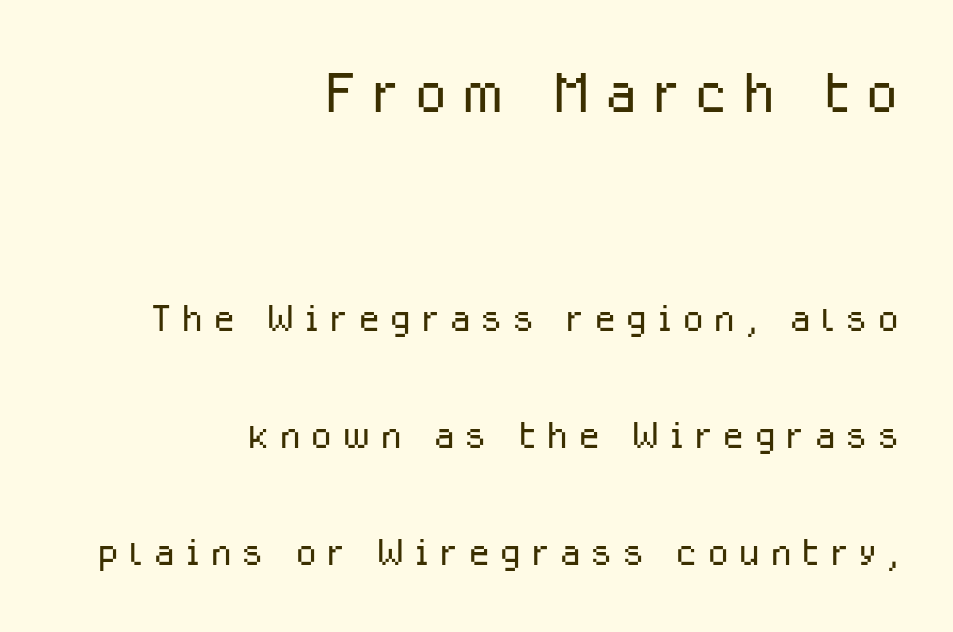
Q: Is the text bold? A: No.
Q: Is the text italic (slanted)? A: No, it is upright.
Q: Is the typeface a serif or a sans-serif typeface? A: Sans-serif.
Q: Is the text underlined? A: No.
Q: How is the paragraph aligned? A: Right-aligned.
Q: Is the spacing between lines tight, normal or loose? A: Loose.
Q: Which block of text is set in a larger size, the first (top) or the second (bottom)? A: The first (top) one.
Q: Width (condensed, normal, or wide)? A: Normal.
Q: Stroke contrast? A: Low.
Q: x-height? A: Medium.
Q: Monospaced? A: No.
